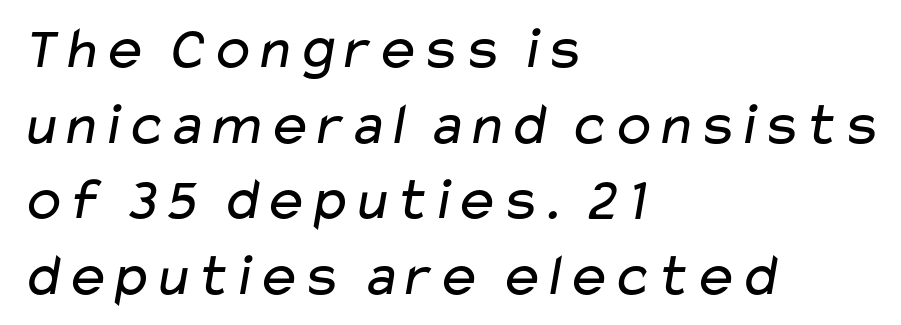
The typesetter chose a ragged-right arrangement here. Tracking value appears to be zero — textbook default spacing. A bare baseline throughout the passage. Think standard paragraph weight, or any step lighter than that. The line-height multiplier appears to be the usual default.
